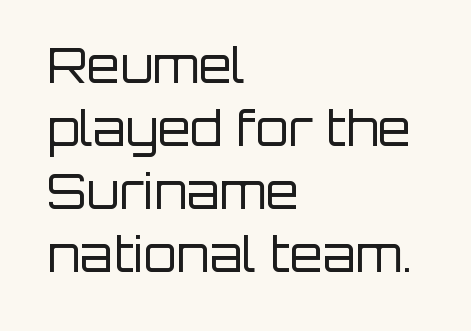
Q: Is the text bold? A: No.
Q: Is the text italic (slanted)? A: No, it is upright.
Q: Is the typeface a serif or a sans-serif typeface? A: Sans-serif.
Q: Is the text underlined? A: No.
Q: How is the paragraph aligned? A: Left-aligned.
Q: Is the spacing between letters normal or unusually wide? A: Normal.
Q: Is the spacing between lines tight, normal or loose? A: Normal.
Q: Width (condensed, normal, or wide)? A: Normal.
Q: Stroke contrast? A: Low.
Q: x-height? A: Large.
Q: Monospaced? A: No.
